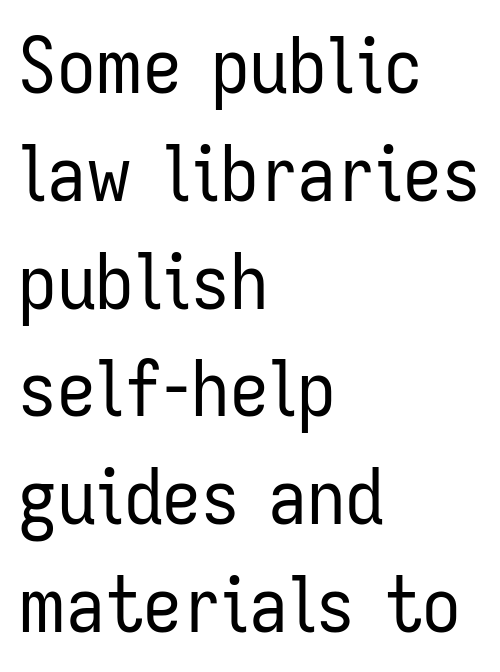
The image shows 77 px regular-weight, condensed sans-serif type, upright; set left-aligned, normal line spacing (1.4x), normal letter spacing, not underlined; low stroke contrast and a medium x-height.
